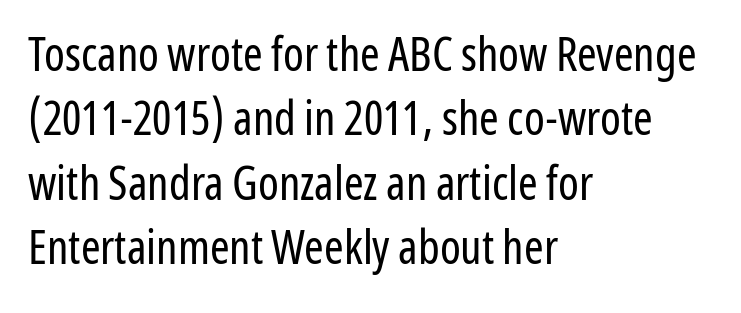
The face used here is proportionally spaced, like ordinary book or web type. Grotesque or geometric, the face here clearly has no serifs. Typeset ragged right — the left edge is the straight one. Caption: standard tracking, unaltered. No word sits above an underline.
